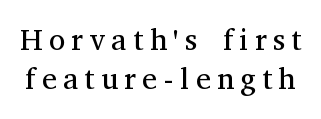
{"serif": "yes", "italic": "no", "bold": "no", "weight": "regular", "width": "normal", "stroke_contrast": "medium", "x_height": "medium", "monospaced": "no", "underline": "no", "line_spacing": "normal", "line_spacing_ratio": 1.29, "letter_spacing": "wide", "letter_spacing_em": 0.21, "glyph_px": 30}
